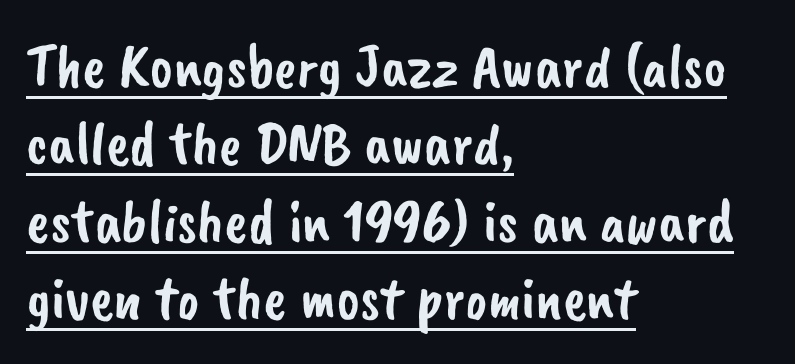
No extra tracking has been applied to these lines. One-word summary of the alignment: left. The words here are underlined. Does the type have serifs? No, each stem ends abruptly. Baseline-to-baseline distance is the conventional proportion of letter height.
